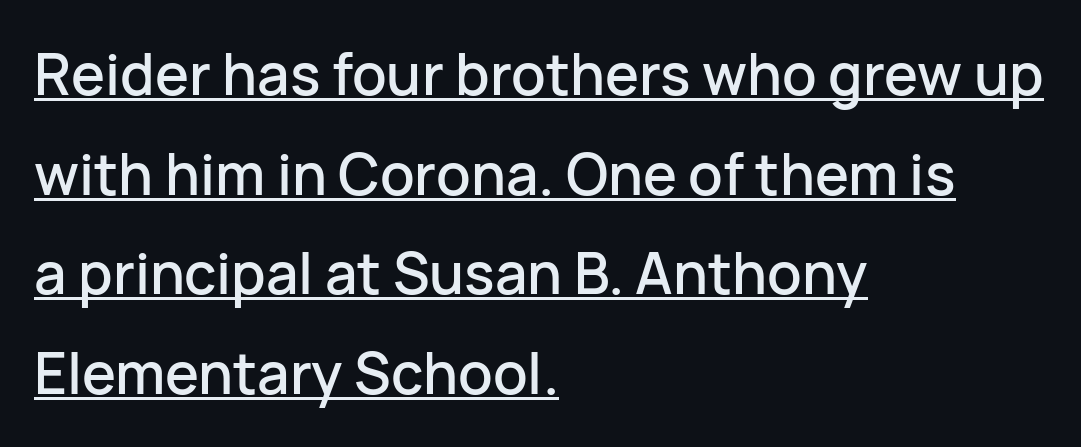
Regarding serifs, this sample does without them. You can tell it's not italic because the verticals are truly vertical. The face used here is proportionally spaced, like ordinary book or web type. Default kerning and tracking; the words read as compact shapes. Alignment: flush left.
